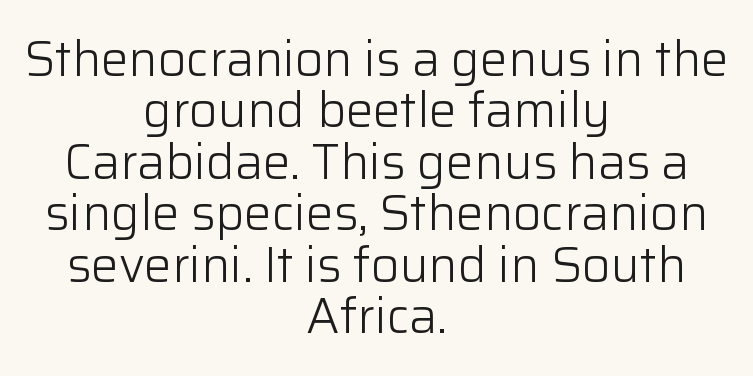
Q: Is the text bold? A: No.
Q: Is the text italic (slanted)? A: No, it is upright.
Q: Is the typeface a serif or a sans-serif typeface? A: Sans-serif.
Q: Is the text underlined? A: No.
Q: How is the paragraph aligned? A: Centered.
Q: Is the spacing between letters normal or unusually wide? A: Normal.
Q: Is the spacing between lines tight, normal or loose? A: Tight.
Q: Width (condensed, normal, or wide)? A: Normal.
Q: Stroke contrast? A: Low.
Q: x-height? A: Medium.
Q: Monospaced? A: No.
